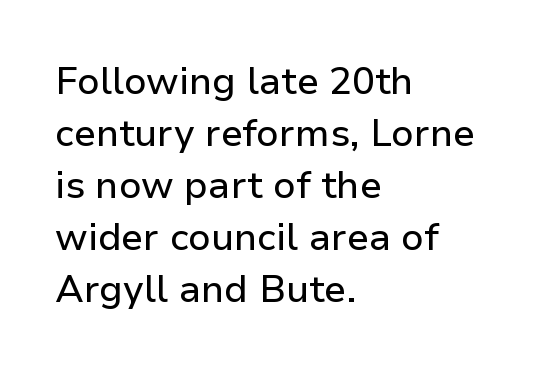
These lines sit exactly where default settings would place them. No feet cap the strokes, marking this as sans-serif type. Is there any slant? The stems are plumb. Think of a printed novel: that variable character pitch is what you see here. Students, note that the glyphs here touch the page at normal intervals. All the whitespace from short lines collects on the right.
